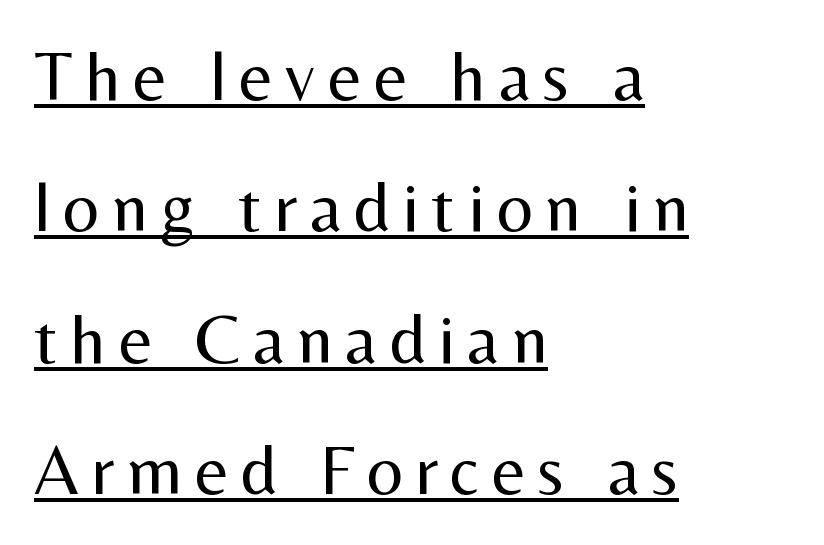
The image shows 71 px regular-weight sans-serif type, upright; set left-aligned, line spacing 1.85x, underlined; medium stroke contrast and a medium x-height.
